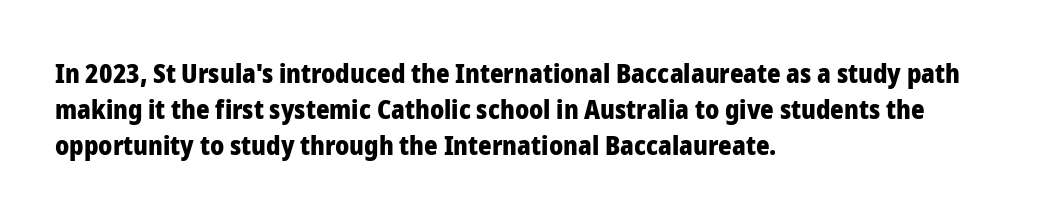
Q: Is the text bold? A: Yes.
Q: Is the text italic (slanted)? A: No, it is upright.
Q: Is the text underlined? A: No.
Q: How is the paragraph aligned? A: Left-aligned.
Q: Is the spacing between letters normal or unusually wide? A: Normal.
Q: Is the spacing between lines tight, normal or loose? A: Normal.
